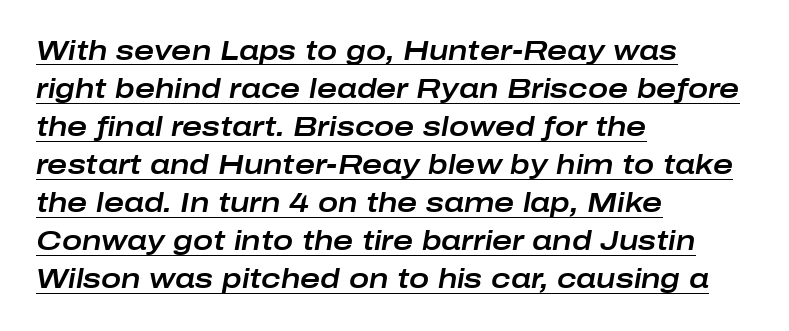
{"italic": "yes", "lean": "right", "slant_degrees": 10, "underline": "yes", "align": "left", "line_spacing": "normal", "line_spacing_ratio": 1.41, "letter_spacing": "normal", "letter_spacing_em": 0.0, "glyph_px": 27}
